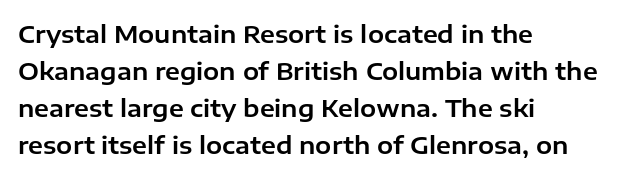
{"italic": "no", "underline": "no", "align": "left", "line_spacing": "normal", "line_spacing_ratio": 1.54, "letter_spacing": "normal", "letter_spacing_em": 0.0, "glyph_px": 24}
